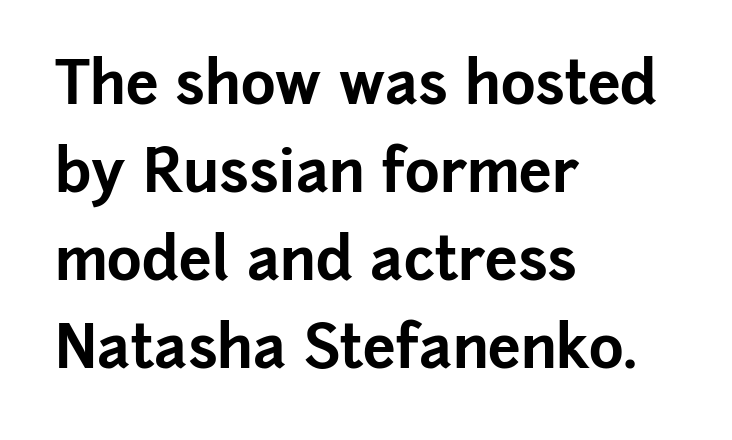
Q: Is the text bold? A: Yes.
Q: Is the text italic (slanted)? A: No, it is upright.
Q: Is the typeface a serif or a sans-serif typeface? A: Sans-serif.
Q: Is the text underlined? A: No.
Q: How is the paragraph aligned? A: Left-aligned.
Q: Is the spacing between letters normal or unusually wide? A: Normal.
Q: Is the spacing between lines tight, normal or loose? A: Normal.
Q: Width (condensed, normal, or wide)? A: Normal.
Q: Stroke contrast? A: Low.
Q: x-height? A: Medium.
Q: Monospaced? A: No.
